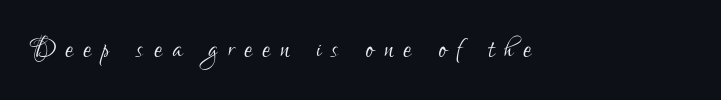
Q: Is the text bold? A: No.
Q: Is the text italic (slanted)? A: Yes.
Q: Is the typeface a serif or a sans-serif typeface? A: Sans-serif.
Q: Is the text underlined? A: No.
Q: Is the spacing between letters normal or unusually wide? A: Unusually wide.
Q: Width (condensed, normal, or wide)? A: Condensed.
Q: Stroke contrast? A: Low.
Q: x-height? A: Small.
Q: Monospaced? A: No.
